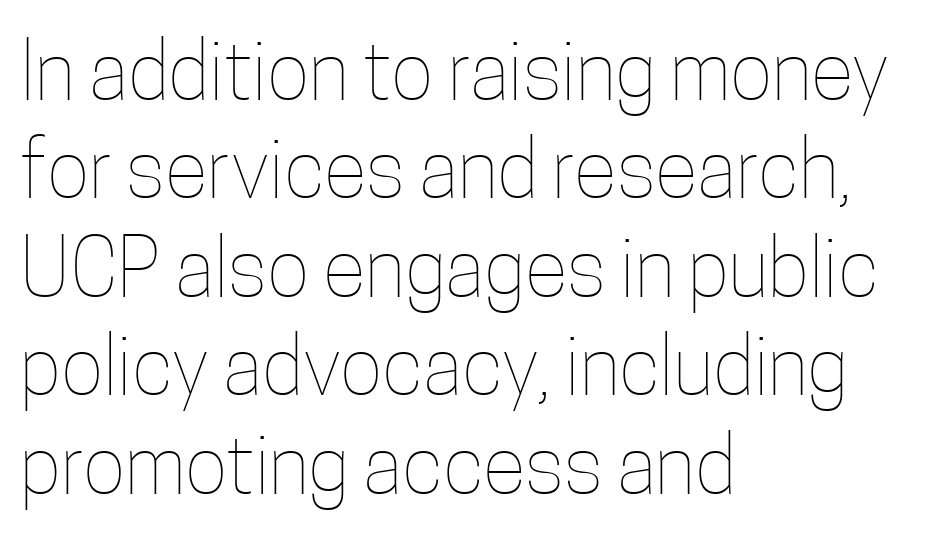
The image shows 80 px thin, condensed type, upright; set left-aligned, line spacing 1.23x, normal letter spacing, not underlined; low stroke contrast and a medium x-height.
